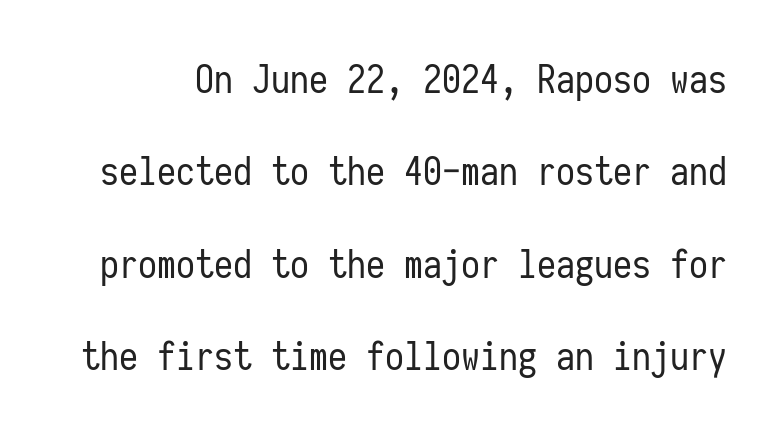
One glance says open: line gaps are wider than usual. Spacing verdict: monospaced, one width for all characters. Look at the tracking — it's just the regular setting, nothing added. Rule under the text: the space is simply empty. Nothing sits at the stroke ends, so this counts as sans-serif.
